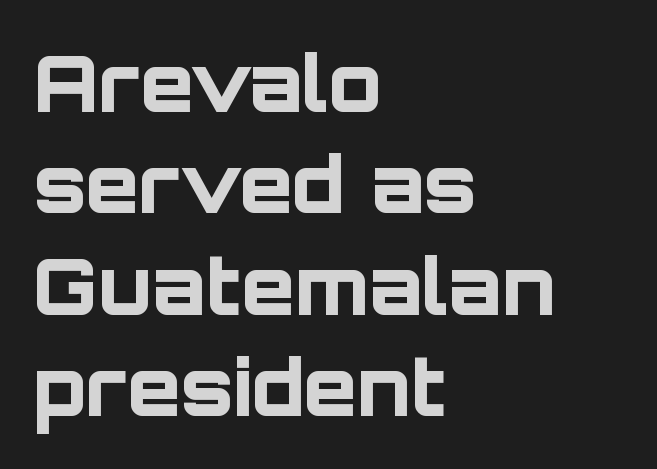
Q: Is the text bold? A: Yes.
Q: Is the text italic (slanted)? A: No, it is upright.
Q: Is the typeface a serif or a sans-serif typeface? A: Sans-serif.
Q: Is the text underlined? A: No.
Q: How is the paragraph aligned? A: Left-aligned.
Q: Is the spacing between letters normal or unusually wide? A: Normal.
Q: Is the spacing between lines tight, normal or loose? A: Normal.
Q: Width (condensed, normal, or wide)? A: Normal.
Q: Stroke contrast? A: Low.
Q: x-height? A: Large.
Q: Monospaced? A: No.
